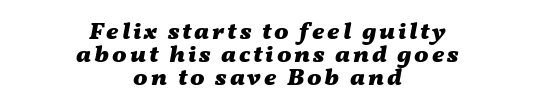
{"italic": "yes", "lean": "right", "slant_degrees": 11, "bold": "yes", "underline": "no", "align": "center", "line_spacing": "tight", "line_spacing_ratio": 0.95, "glyph_px": 24}
